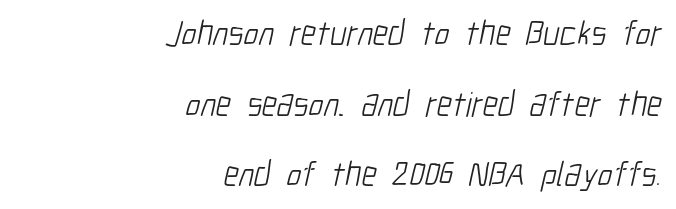
Q: Is the text bold? A: No.
Q: Is the typeface a serif or a sans-serif typeface? A: Sans-serif.
Q: Is the text underlined? A: No.
Q: How is the paragraph aligned? A: Right-aligned.
Q: Is the spacing between letters normal or unusually wide? A: Normal.
Q: Is the spacing between lines tight, normal or loose? A: Loose.
Q: Width (condensed, normal, or wide)? A: Condensed.
Q: Stroke contrast? A: Low.
Q: x-height? A: Medium.
Q: Monospaced? A: No.
